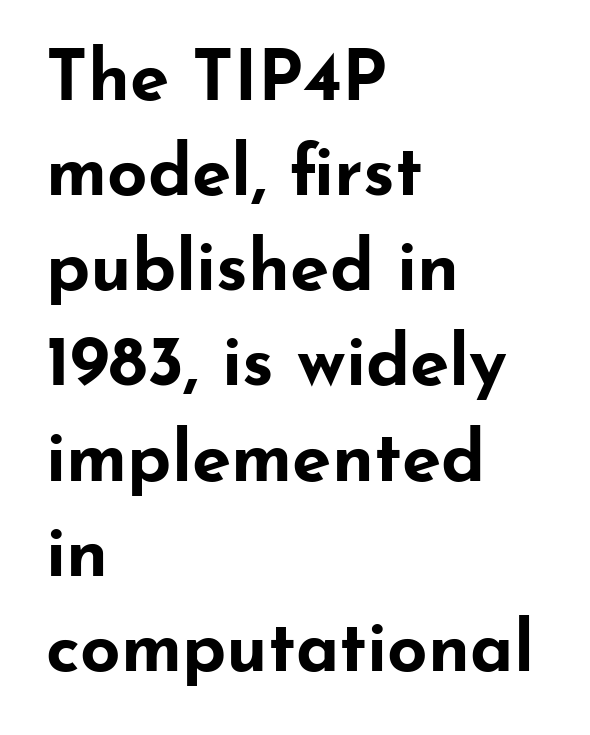
Q: Is the text bold? A: Yes.
Q: Is the text italic (slanted)? A: No, it is upright.
Q: Is the typeface a serif or a sans-serif typeface? A: Sans-serif.
Q: Is the text underlined? A: No.
Q: How is the paragraph aligned? A: Left-aligned.
Q: Is the spacing between letters normal or unusually wide? A: Normal.
Q: Is the spacing between lines tight, normal or loose? A: Normal.
Q: Width (condensed, normal, or wide)? A: Wide.
Q: Stroke contrast? A: Low.
Q: x-height? A: Small.
Q: Monospaced? A: No.
